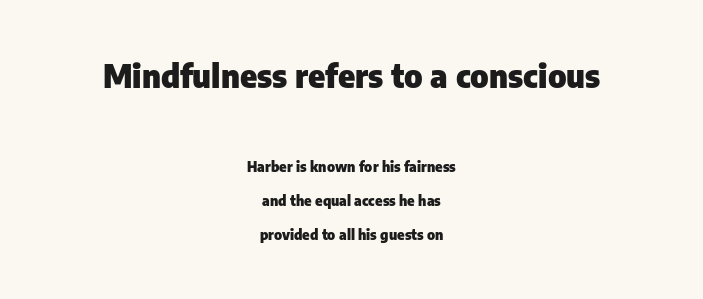
{"serif": "no", "italic": "no", "bold": "yes", "weight": "heavy", "width": "normal", "stroke_contrast": "low", "x_height": "medium", "monospaced": "no", "underline": "no", "align": "center", "line_spacing": "loose", "line_spacing_ratio": 2.4, "letter_spacing": "normal", "letter_spacing_em": 0.0, "larger_block": "first", "size_ratio": 2.29, "glyph_px": 32}
